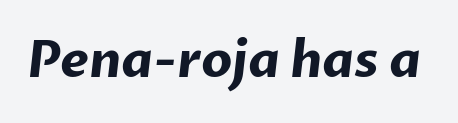
The image shows 50 px bold sans-serif type; set normal letter spacing, not underlined; low stroke contrast and a medium x-height.
